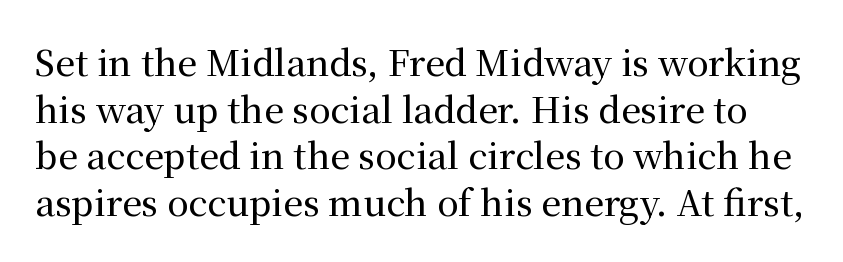
{"serif": "yes", "italic": "no", "width": "normal", "stroke_contrast": "medium", "x_height": "medium", "monospaced": "no", "underline": "no", "line_spacing": "normal", "line_spacing_ratio": 1.33, "letter_spacing": "normal", "letter_spacing_em": 0.0, "glyph_px": 35}
